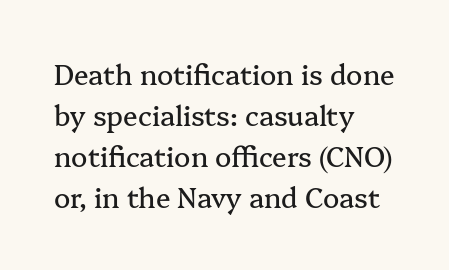
Q: Is the text italic (slanted)? A: No, it is upright.
Q: Is the text underlined? A: No.
Q: How is the paragraph aligned? A: Left-aligned.
Q: Is the spacing between letters normal or unusually wide? A: Normal.
Q: Is the spacing between lines tight, normal or loose? A: Normal.
